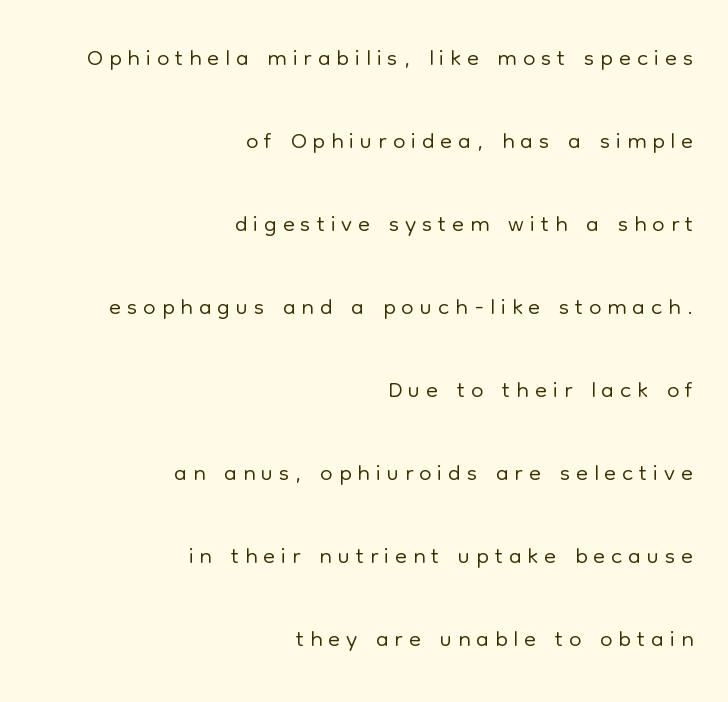
The image shows 35 px light sans-serif type, upright; set right-aligned, loose line spacing (2.37x), not underlined; low stroke contrast and a medium x-height.
